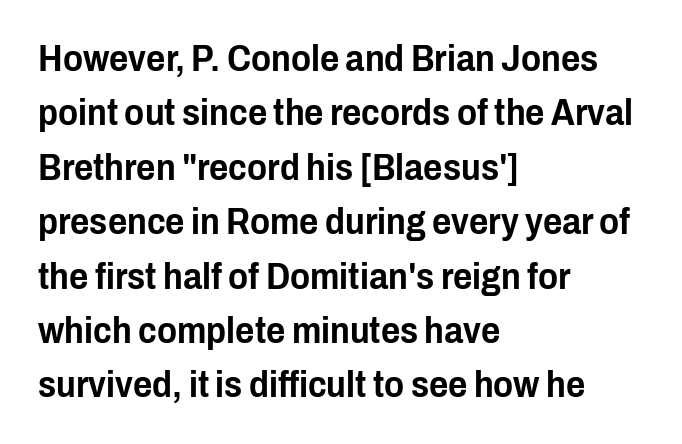
{"serif": "no", "italic": "no", "width": "condensed", "stroke_contrast": "low", "x_height": "medium", "monospaced": "no", "underline": "no", "align": "left", "line_spacing": "normal", "line_spacing_ratio": 1.47, "letter_spacing": "normal", "letter_spacing_em": 0.0, "glyph_px": 37}
